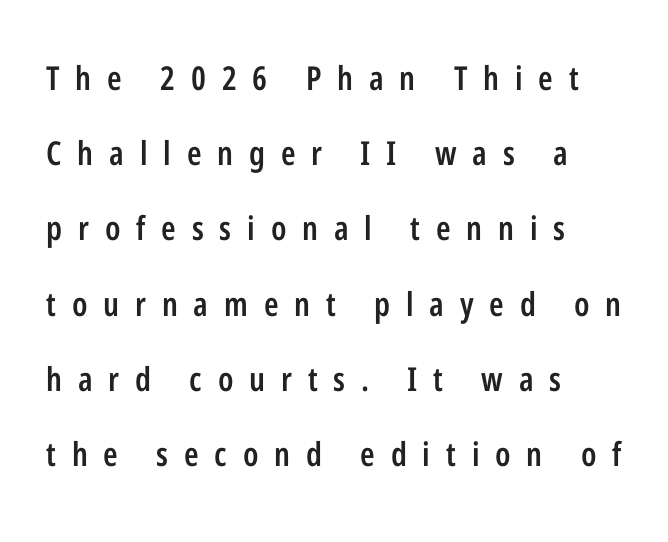
Q: Is the text bold? A: Semi-bold.
Q: Is the text italic (slanted)? A: No, it is upright.
Q: Is the typeface a serif or a sans-serif typeface? A: Sans-serif.
Q: Is the text underlined? A: No.
Q: How is the paragraph aligned? A: Left-aligned.
Q: Is the spacing between letters normal or unusually wide? A: Unusually wide.
Q: Is the spacing between lines tight, normal or loose? A: Loose.
Q: Width (condensed, normal, or wide)? A: Condensed.
Q: Stroke contrast? A: Low.
Q: x-height? A: Medium.
Q: Monospaced? A: No.
